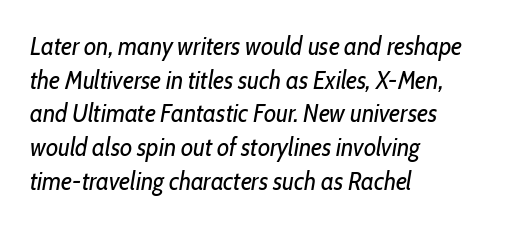
{"italic": "yes", "lean": "right", "slant_degrees": 10, "bold": "no", "underline": "no", "align": "left", "line_spacing": "normal", "line_spacing_ratio": 1.35, "letter_spacing": "normal", "letter_spacing_em": 0.0, "glyph_px": 25}
